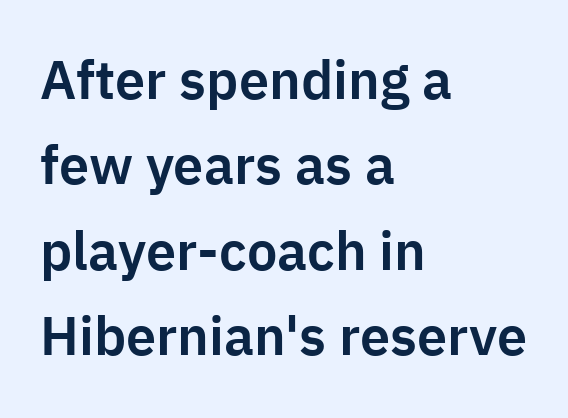
{"serif": "no", "italic": "no", "width": "normal", "stroke_contrast": "low", "x_height": "medium", "monospaced": "no", "underline": "no", "align": "left", "line_spacing": "normal", "line_spacing_ratio": 1.58, "letter_spacing": "normal", "letter_spacing_em": 0.0, "glyph_px": 54}
